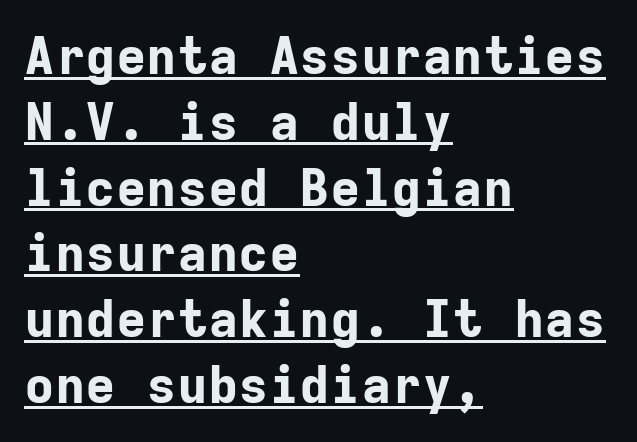
{"serif": "no", "italic": "no", "bold": "yes", "weight": "bold", "width": "normal", "stroke_contrast": "low", "x_height": "medium", "monospaced": "yes", "underline": "yes", "align": "left", "line_spacing": "normal", "line_spacing_ratio": 1.29, "letter_spacing": "normal", "letter_spacing_em": 0.0, "glyph_px": 51}
